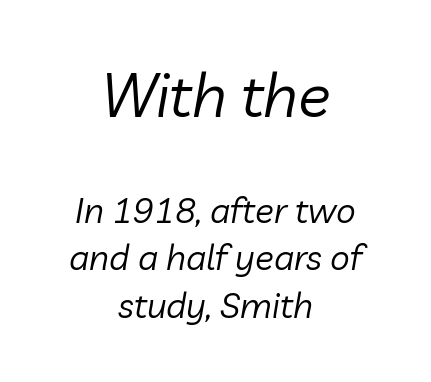
Does the bottom block carry the larger type? No, the top block does. This rendering features lettering with no underline. This sample has the flowing, uneven cadence of proportional lettering. Compared with typical body copy, the letter spacing here is the same. The whole block is typeset with a tilt. Typeset on center — no edge is straight.
